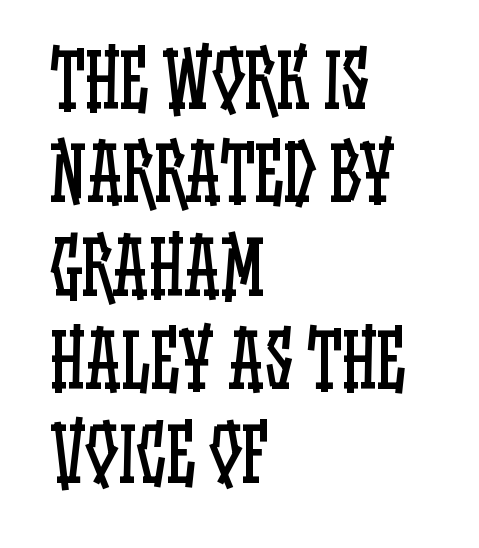
The image shows 73 px regular-weight, condensed type, upright; set left-aligned, normal line spacing (1.28x), normal letter spacing, not underlined; low stroke contrast and a large x-height.
